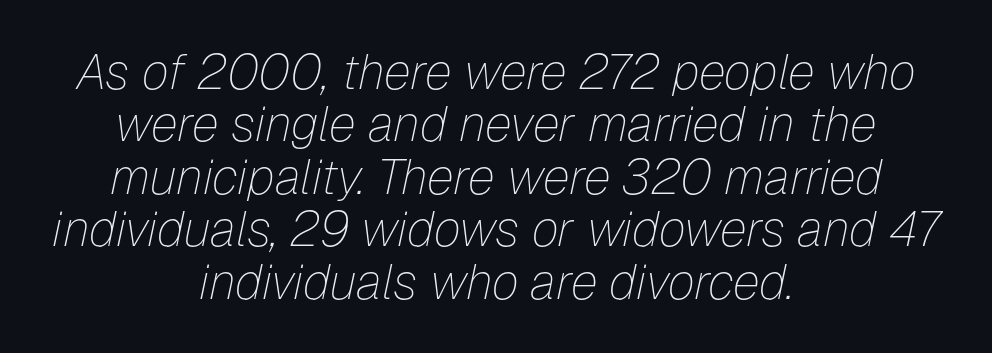
The image shows 49 px thin type, italic (leaning right); set centered, tight line spacing (1.07x), normal letter spacing, not underlined; low stroke contrast and a medium x-height.
